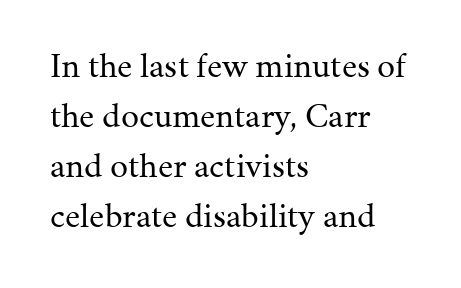
Q: Is the text bold? A: No.
Q: Is the text italic (slanted)? A: No, it is upright.
Q: Is the typeface a serif or a sans-serif typeface? A: Serif.
Q: Is the text underlined? A: No.
Q: How is the paragraph aligned? A: Left-aligned.
Q: Is the spacing between letters normal or unusually wide? A: Normal.
Q: Is the spacing between lines tight, normal or loose? A: Normal.
Q: Width (condensed, normal, or wide)? A: Normal.
Q: Stroke contrast? A: Medium.
Q: x-height? A: Medium.
Q: Monospaced? A: No.
